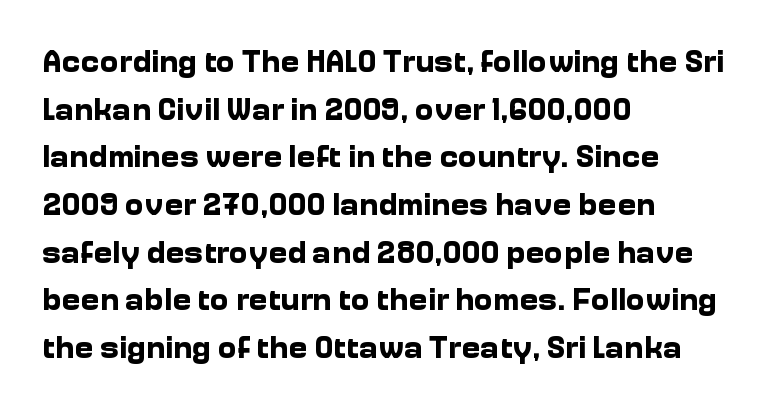
{"serif": "no", "italic": "no", "bold": "yes", "weight": "bold", "width": "normal", "stroke_contrast": "low", "x_height": "medium", "monospaced": "no", "underline": "no", "align": "left", "line_spacing": "normal", "line_spacing_ratio": 1.49, "letter_spacing": "normal", "letter_spacing_em": 0.0, "glyph_px": 32}
